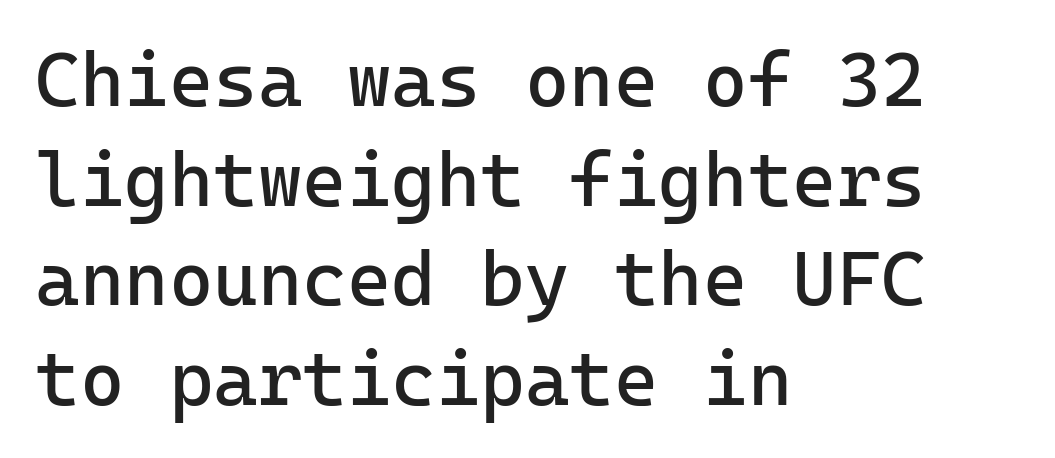
{"serif": "no", "italic": "no", "bold": "no", "weight": "regular", "width": "normal", "stroke_contrast": "low", "x_height": "medium", "monospaced": "yes", "underline": "no", "align": "left", "line_spacing": "normal", "line_spacing_ratio": 1.31, "letter_spacing": "normal", "letter_spacing_em": 0.0, "glyph_px": 76}
